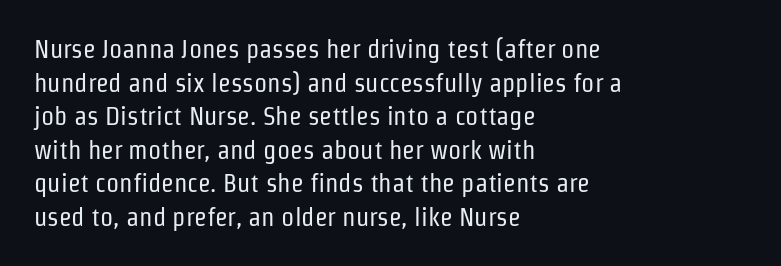
The image shows 26 px text type, upright; set left-aligned, normal line spacing (1.29x), normal letter spacing, not underlined.
